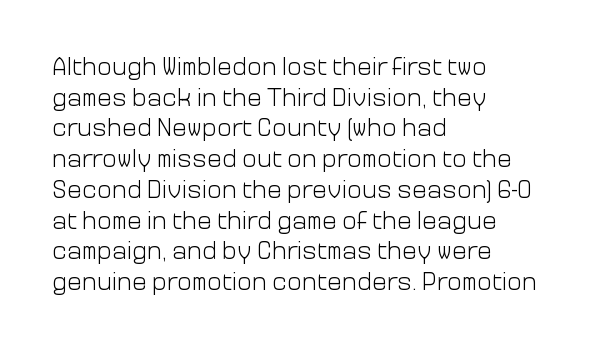
The letters look calm and open, with moderate or lighter stems. Descenders are the only things crossing below the line. Left-aligned paragraph, ragged on the right. Short note: letters normally spaced.
